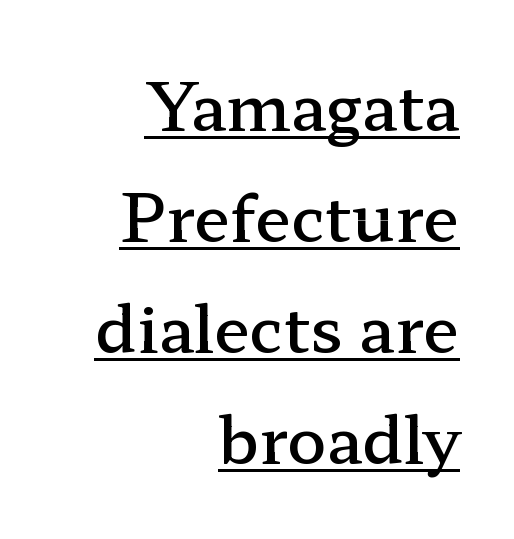
Think of a printed novel: that variable character pitch is what you see here. On the weight axis this lands at semibold, roughly 600. The characters display serif detailing at their extremities. The line texture is even and compact thanks to regular tracking. Designer's note — italics off, roman on. These characters rest on top of a visible drawn line.
